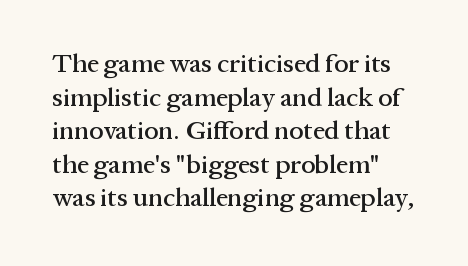
Q: Is the text italic (slanted)? A: No, it is upright.
Q: Is the text underlined? A: No.
Q: Is the spacing between letters normal or unusually wide? A: Normal.
Q: Is the spacing between lines tight, normal or loose? A: Normal.
